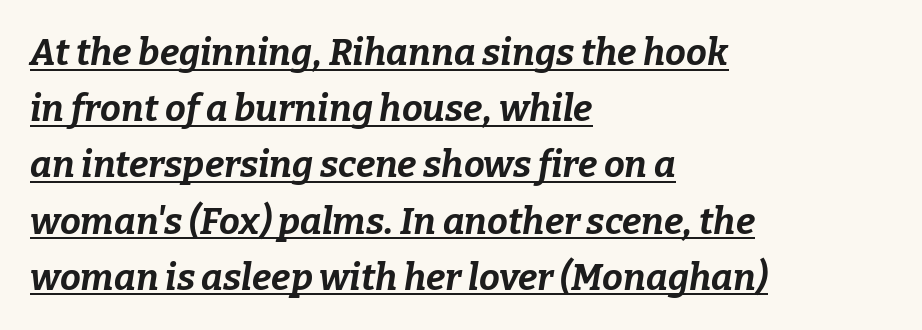
The image shows 37 px bold type, italic (leaning right); set left-aligned, normal line spacing (1.52x), normal letter spacing, underlined; low stroke contrast and a medium x-height.
